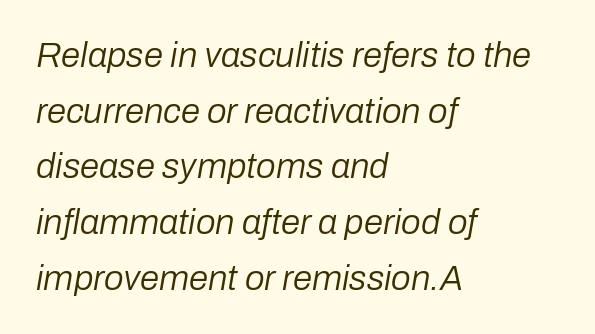
The image shows 35 px regular-weight type, italic (leaning right); set left-aligned, normal line spacing (1.59x), normal letter spacing, not underlined; low stroke contrast and a medium x-height.
